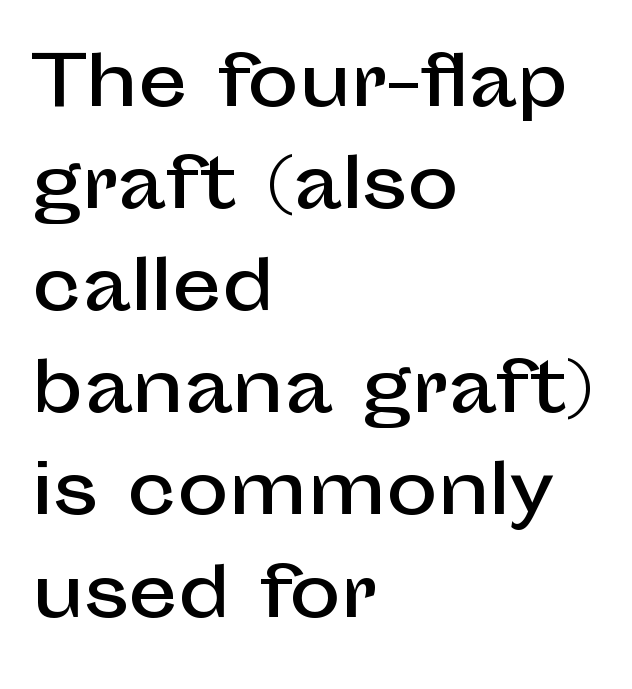
The image shows 69 px sans-serif type, upright; set left-aligned, normal line spacing (1.48x), normal letter spacing, not underlined; low stroke contrast and a medium x-height.
